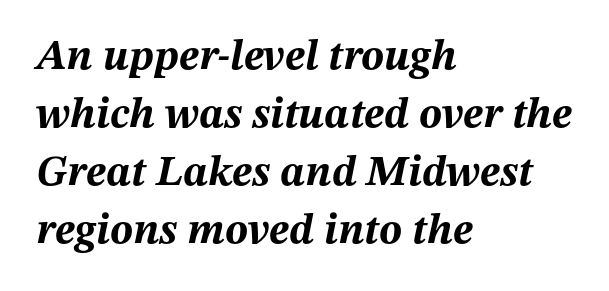
Caption: standard tracking, unaltered. The sample has been set heavy, in full bold. Each line starts at the same left margin while the right side varies. Decoration check: the copy has no underline. The rows are spaced the way most documents space them. The letters advance in unequal steps, a hallmark of proportional type.
